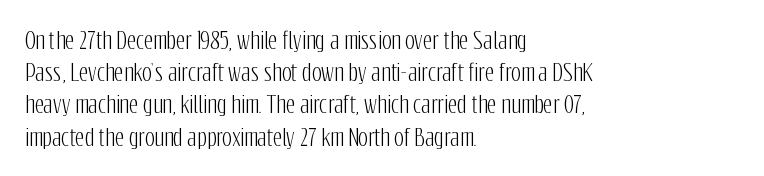
{"italic": "no", "underline": "no", "align": "left", "line_spacing": "normal", "line_spacing_ratio": 1.4, "letter_spacing": "normal", "letter_spacing_em": 0.0, "glyph_px": 23}
